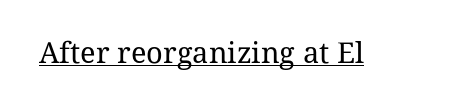
{"serif": "yes", "italic": "no", "bold": "no", "weight": "regular", "width": "normal", "stroke_contrast": "medium", "x_height": "medium", "monospaced": "no", "underline": "yes", "letter_spacing": "normal", "letter_spacing_em": 0.0, "glyph_px": 29}
